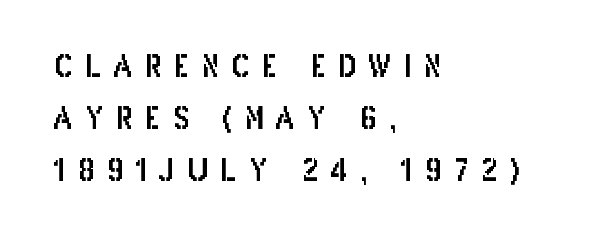
Note: no serifs on the glyphs. Note the varied advance widths — an 'i' is clearly narrower than an 'm'. Decoration check: the copy has no underline. Between one letter and the next there's a generous, obvious gap. Does the copy run flush right? No — it runs flush left. Unlike italic type, these characters show no tilt at all.
